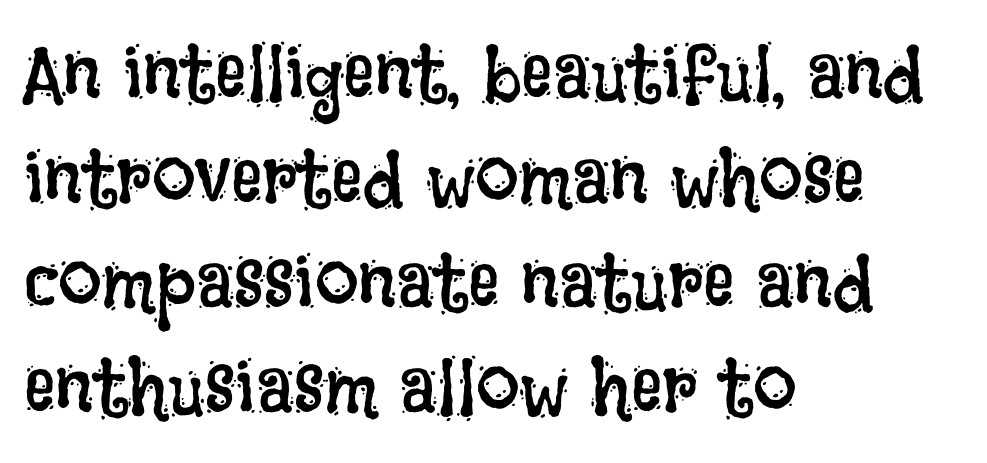
{"italic": "no", "bold": "no", "weight": "regular", "width": "condensed", "stroke_contrast": "low", "x_height": "large", "monospaced": "no", "underline": "no", "align": "left", "line_spacing": "normal", "line_spacing_ratio": 1.34, "letter_spacing": "normal", "letter_spacing_em": 0.0, "glyph_px": 78}
